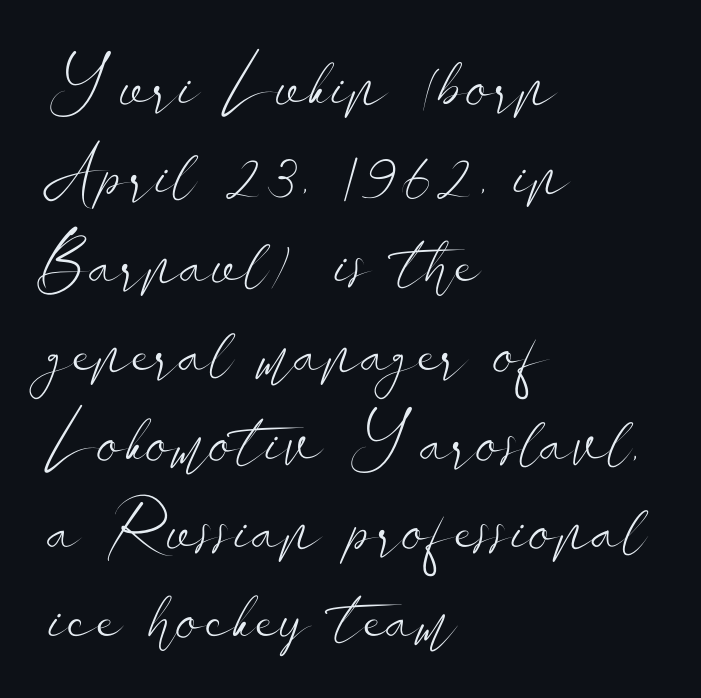
Q: Is the text bold? A: No.
Q: Is the text italic (slanted)? A: Yes.
Q: Is the typeface a serif or a sans-serif typeface? A: Sans-serif.
Q: Is the text underlined? A: No.
Q: How is the paragraph aligned? A: Left-aligned.
Q: Is the spacing between letters normal or unusually wide? A: Normal.
Q: Is the spacing between lines tight, normal or loose? A: Normal.
Q: Width (condensed, normal, or wide)? A: Wide.
Q: Stroke contrast? A: Low.
Q: x-height? A: Small.
Q: Monospaced? A: No.
